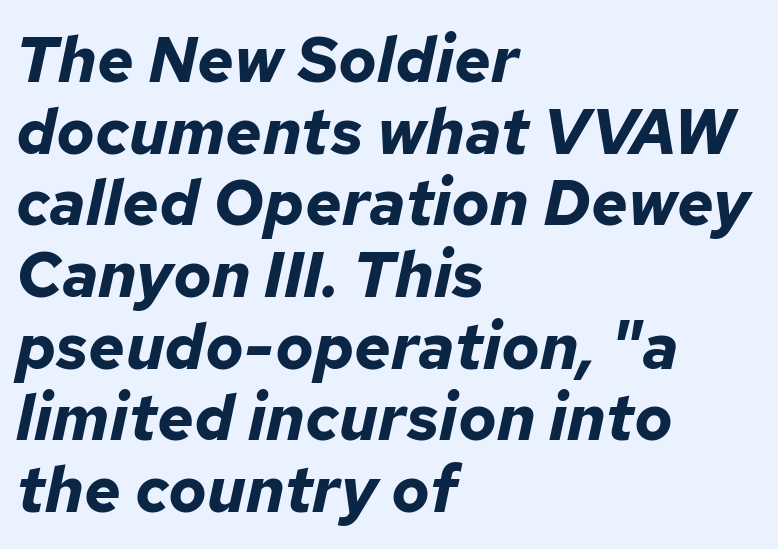
Q: Is the text bold? A: Yes.
Q: Is the text italic (slanted)? A: Yes, it leans right by about 12 degrees.
Q: Is the text underlined? A: No.
Q: How is the paragraph aligned? A: Left-aligned.
Q: Is the spacing between letters normal or unusually wide? A: Normal.
Q: Is the spacing between lines tight, normal or loose? A: Tight.
Q: Width (condensed, normal, or wide)? A: Normal.
Q: Stroke contrast? A: Low.
Q: x-height? A: Medium.
Q: Monospaced? A: No.
